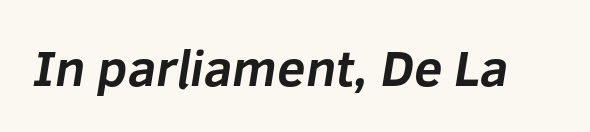
Q: Is the text bold? A: Yes.
Q: Is the typeface a serif or a sans-serif typeface? A: Sans-serif.
Q: Is the text underlined? A: No.
Q: Is the spacing between letters normal or unusually wide? A: Normal.
Q: Width (condensed, normal, or wide)? A: Normal.
Q: Stroke contrast? A: Low.
Q: x-height? A: Medium.
Q: Monospaced? A: No.
